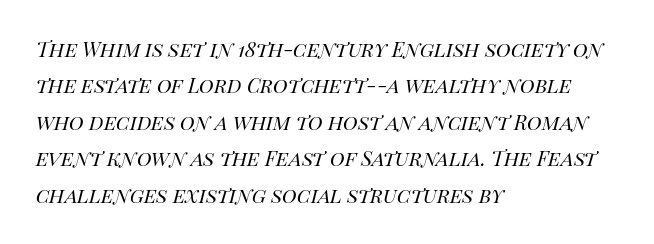
Q: Is the text bold? A: No.
Q: Is the text italic (slanted)? A: Yes, it leans right by about 14 degrees.
Q: Is the text underlined? A: No.
Q: How is the paragraph aligned? A: Left-aligned.
Q: Is the spacing between letters normal or unusually wide? A: Normal.
Q: Is the spacing between lines tight, normal or loose? A: Normal.
